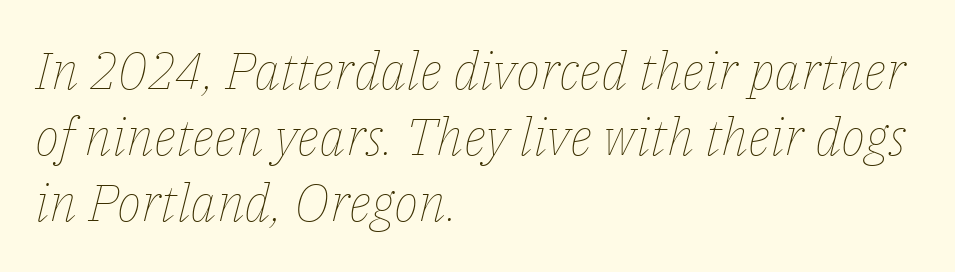
{"italic": "yes", "lean": "right", "slant_degrees": 14, "bold": "no", "weight": "thin", "width": "normal", "stroke_contrast": "low", "x_height": "medium", "monospaced": "no", "underline": "no", "align": "left", "line_spacing": "normal", "line_spacing_ratio": 1.27, "letter_spacing": "normal", "letter_spacing_em": 0.0, "glyph_px": 52}
